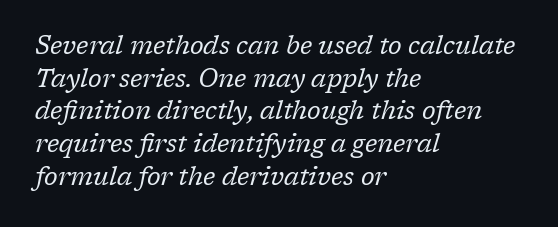
Leading: standard. The gap between lines stays unmarked. You could call the tracking neutral — neither tight nor loose. This is oblique type, the kind used for emphasis or titles. Bold? No — there's no thickening of the strokes. The typesetter chose a ragged-right arrangement here.
